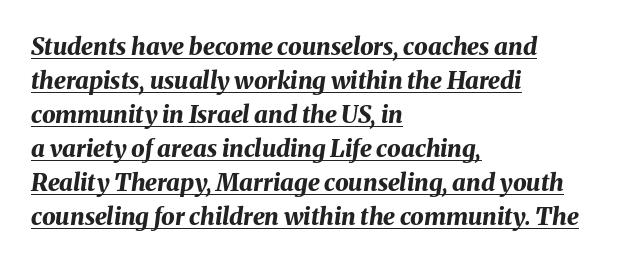
Q: Is the text bold? A: Yes.
Q: Is the text italic (slanted)? A: Yes, it leans right by about 8 degrees.
Q: Is the text underlined? A: Yes.
Q: How is the paragraph aligned? A: Left-aligned.
Q: Is the spacing between letters normal or unusually wide? A: Normal.
Q: Is the spacing between lines tight, normal or loose? A: Normal.
